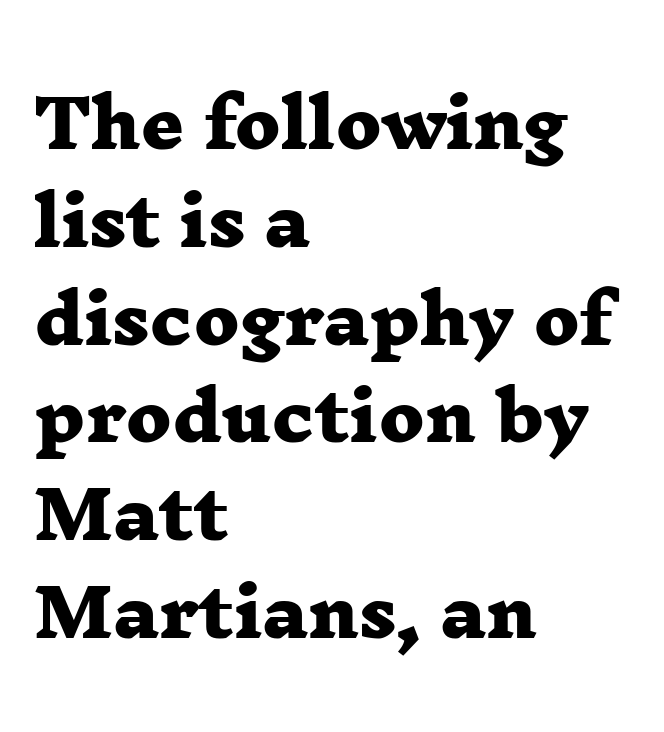
{"serif": "yes", "bold": "yes", "weight": "heavy", "width": "wide", "stroke_contrast": "low", "x_height": "medium", "monospaced": "no", "underline": "no", "align": "left", "line_spacing": "normal", "line_spacing_ratio": 1.46, "letter_spacing": "normal", "letter_spacing_em": 0.0, "glyph_px": 67}
